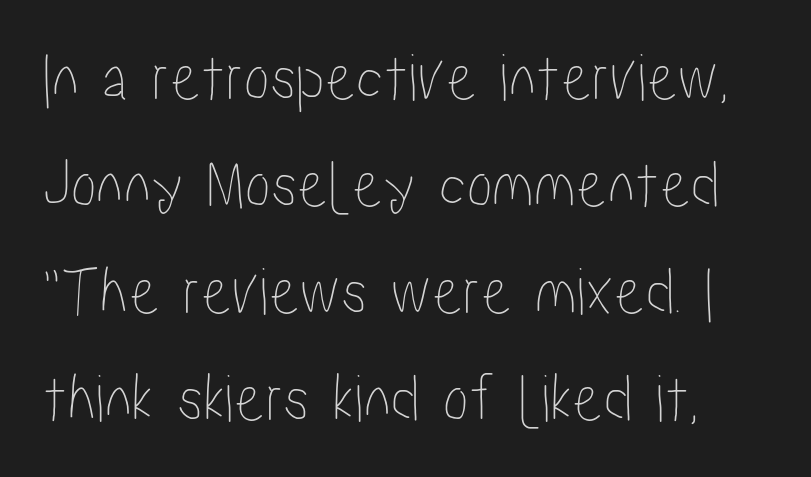
Q: Is the text italic (slanted)? A: No, it is upright.
Q: Is the text underlined? A: No.
Q: Is the spacing between letters normal or unusually wide? A: Normal.
Q: Is the spacing between lines tight, normal or loose? A: Normal.
Q: Width (condensed, normal, or wide)? A: Condensed.
Q: Stroke contrast? A: Low.
Q: x-height? A: Medium.
Q: Monospaced? A: No.
